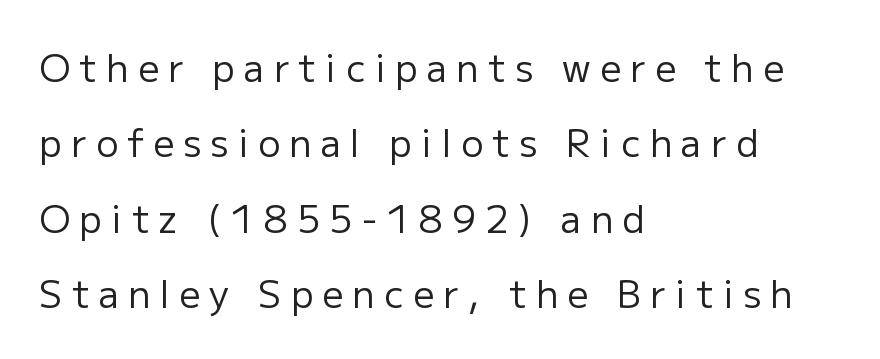
Q: Is the text bold? A: No.
Q: Is the text italic (slanted)? A: No, it is upright.
Q: Is the typeface a serif or a sans-serif typeface? A: Sans-serif.
Q: Is the text underlined? A: No.
Q: How is the paragraph aligned? A: Left-aligned.
Q: Is the spacing between letters normal or unusually wide? A: Unusually wide.
Q: Is the spacing between lines tight, normal or loose? A: Loose.
Q: Width (condensed, normal, or wide)? A: Normal.
Q: Stroke contrast? A: Low.
Q: x-height? A: Medium.
Q: Monospaced? A: No.
